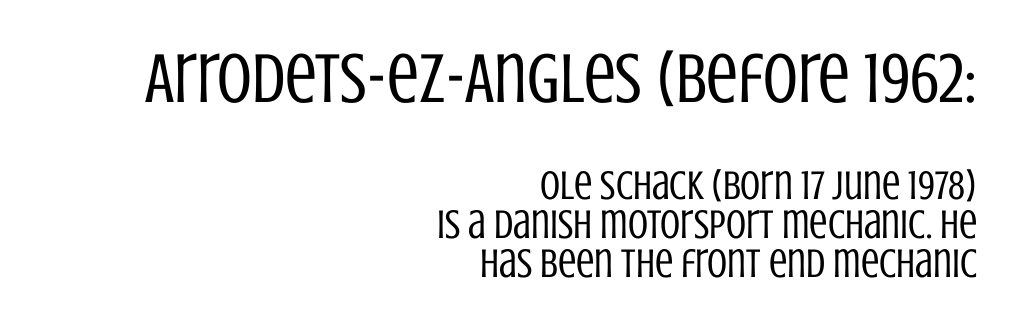
The image shows 71 px regular-weight, condensed sans-serif type, upright; set right-aligned, tight line spacing (0.95x), normal letter spacing, not underlined; the first (top) block is 1.73x larger; low stroke contrast and a large x-height.
